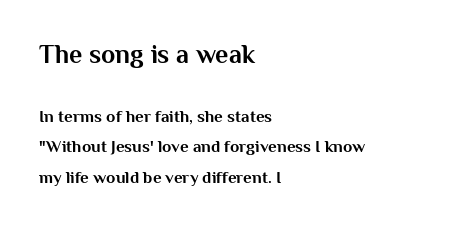
{"italic": "no", "bold": "yes", "underline": "no", "align": "left", "line_spacing_ratio": 1.78, "letter_spacing": "normal", "letter_spacing_em": 0.0, "larger_block": "first", "size_ratio": 1.53, "glyph_px": 26}
